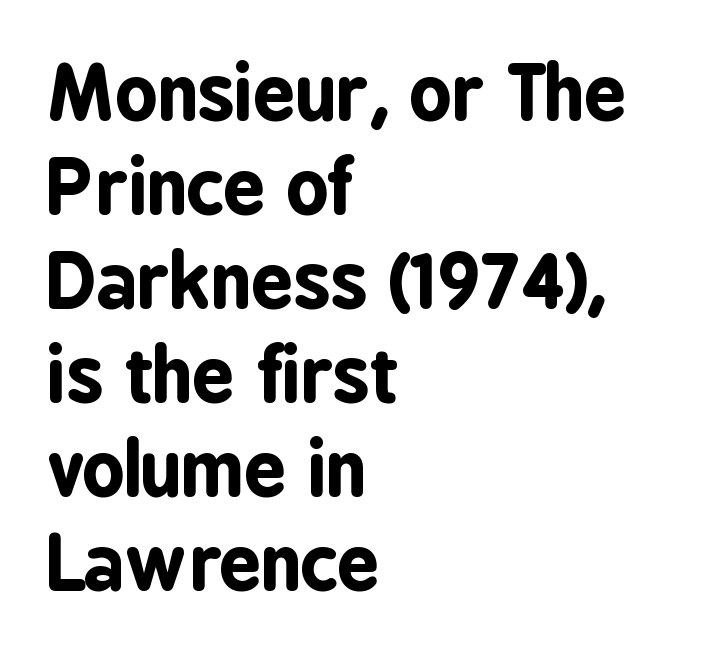
The image shows 74 px bold, condensed sans-serif type, upright; set left-aligned, normal line spacing (1.27x), normal letter spacing, not underlined; low stroke contrast and a medium x-height.
